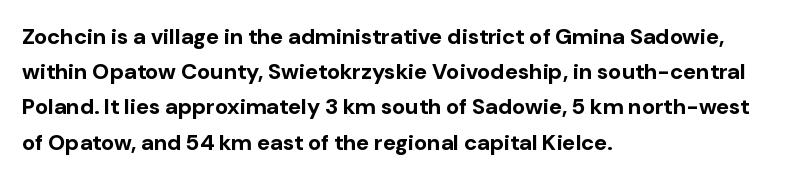
The image shows 22 px bold type, upright; set left-aligned, normal line spacing (1.6x), normal letter spacing, not underlined.
